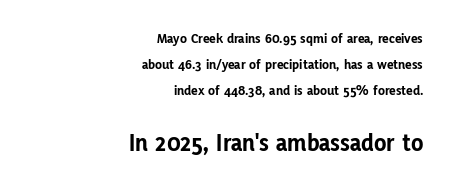
{"italic": "no", "bold": "yes", "underline": "no", "align": "right", "line_spacing_ratio": 1.86, "letter_spacing": "normal", "letter_spacing_em": 0.0, "larger_block": "second", "size_ratio": 1.79, "glyph_px": 25}
